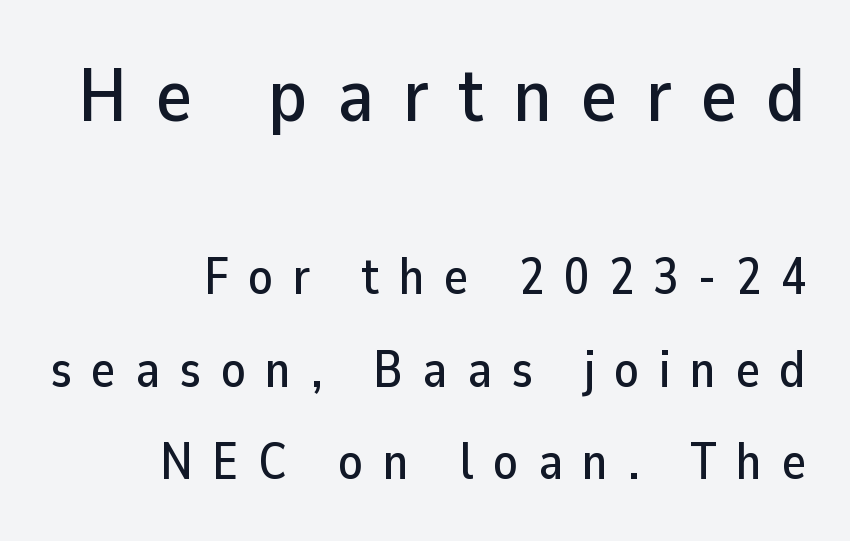
Only glyphs here, with clear space below each row. Does the lettering tilt? It doesn't — this is upright. Size hierarchy here favors the leading block over the trailing one. Are there feet on the stems? There aren't — it's a sans.
